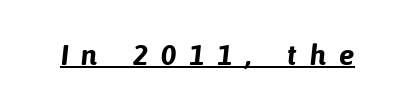
As a designer I'd log this as weight 700, bold. This rendering employs a face without finishing strokes, i.e., a sans-serif. A typesetter would call this proportional, since set widths differ per character. There is plenty of visible air inserted between adjacent glyphs.
